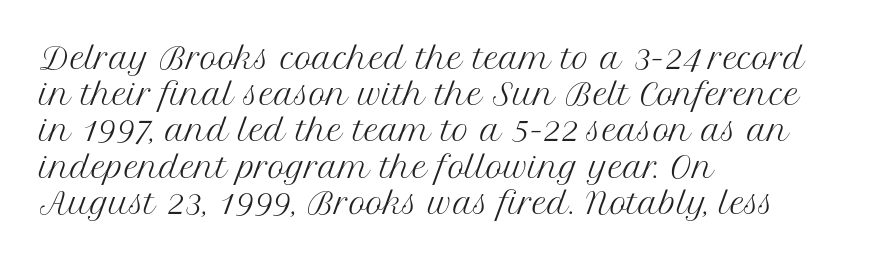
Vertical stems look standard width or narrower in stroke. Baseline-to-baseline distance is the conventional proportion of letter height. Nothing unusual about the tracking: characters are spaced as the font intends.
